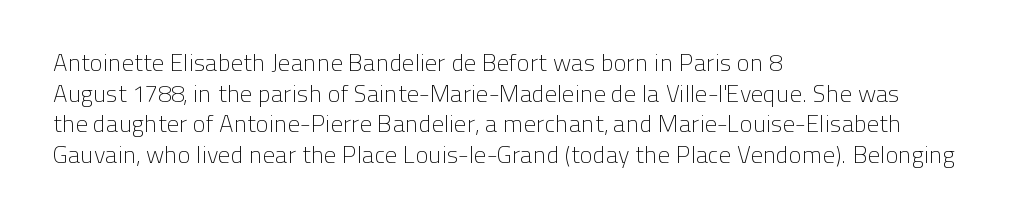
{"italic": "no", "bold": "no", "underline": "no", "align": "left", "line_spacing": "normal", "line_spacing_ratio": 1.28, "letter_spacing": "normal", "letter_spacing_em": 0.0, "glyph_px": 24}
